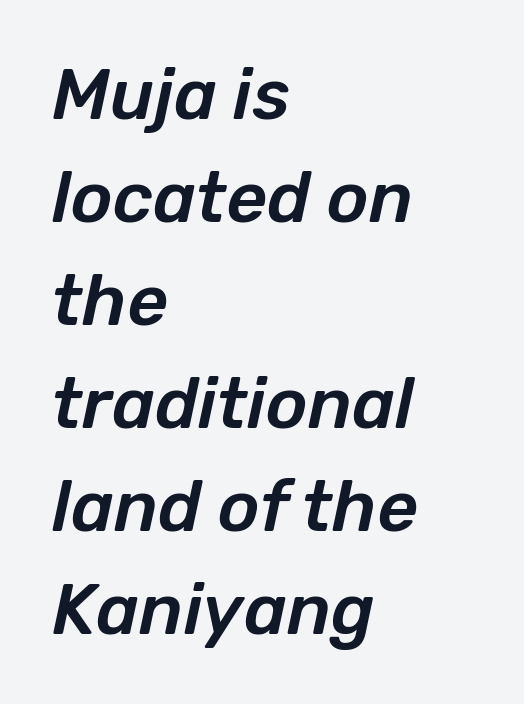
Letter spacing: default. Layout note: lines flush left. Note the varied advance widths — an 'i' is clearly narrower than an 'm'. Summary of vertical rhythm: regular, with standard interline spacing. Just letters on the line, the space beneath them empty. The face used here has a pronounced slope to its letters.
